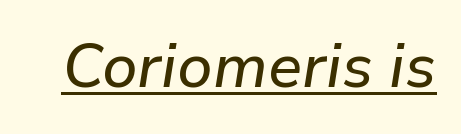
The image shows 61 px text type, italic (leaning right); set normal letter spacing, underlined; low stroke contrast and a medium x-height.
